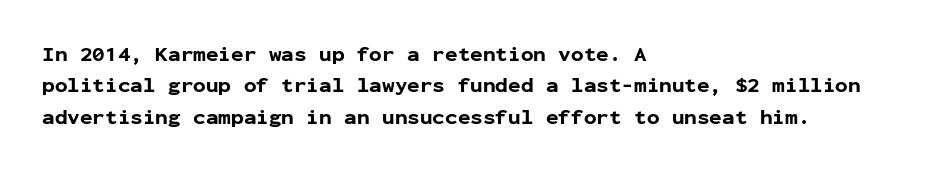
{"italic": "no", "bold": "yes", "underline": "no", "align": "left", "line_spacing": "normal", "line_spacing_ratio": 1.49, "letter_spacing": "normal", "letter_spacing_em": 0.0, "glyph_px": 21}
